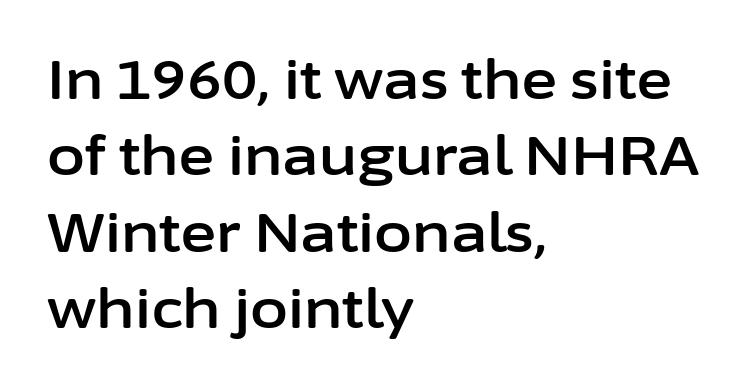
Q: Is the text italic (slanted)? A: No, it is upright.
Q: Is the typeface a serif or a sans-serif typeface? A: Sans-serif.
Q: Is the text underlined? A: No.
Q: How is the paragraph aligned? A: Left-aligned.
Q: Is the spacing between letters normal or unusually wide? A: Normal.
Q: Is the spacing between lines tight, normal or loose? A: Normal.
Q: Width (condensed, normal, or wide)? A: Normal.
Q: Stroke contrast? A: Low.
Q: x-height? A: Medium.
Q: Monospaced? A: No.
